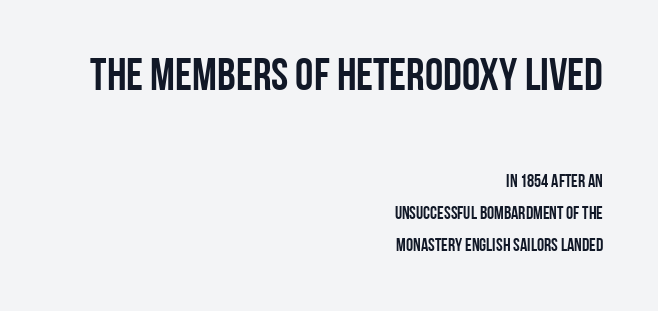
The image shows 46 px condensed sans-serif type, upright; set right-aligned, line spacing 1.77x, normal letter spacing, not underlined; the first (top) block is 2.56x larger; low stroke contrast and a large x-height.
